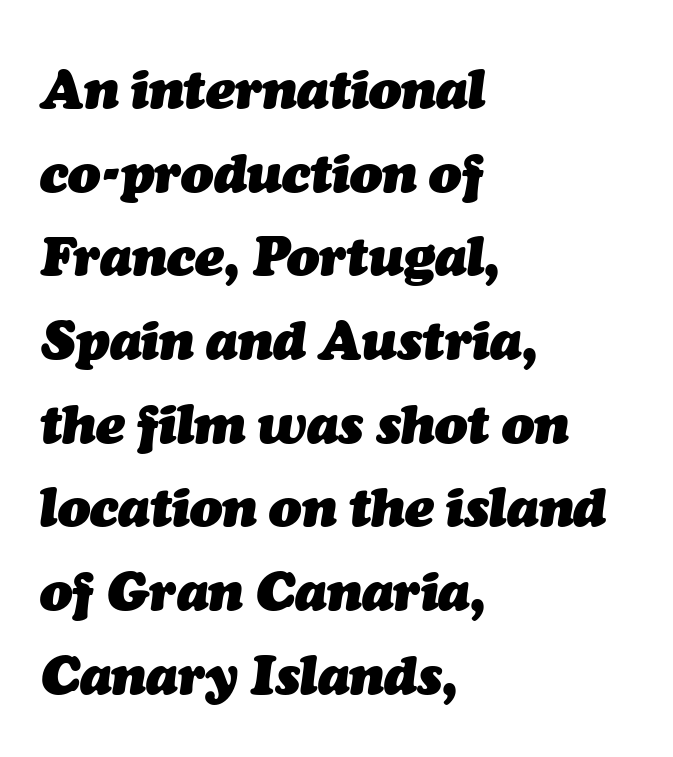
Q: Is the text bold? A: Yes.
Q: Is the text italic (slanted)? A: Yes, it leans right by about 7 degrees.
Q: Is the text underlined? A: No.
Q: How is the paragraph aligned? A: Left-aligned.
Q: Is the spacing between letters normal or unusually wide? A: Normal.
Q: Is the spacing between lines tight, normal or loose? A: Normal.
Q: Width (condensed, normal, or wide)? A: Normal.
Q: Stroke contrast? A: Medium.
Q: x-height? A: Medium.
Q: Monospaced? A: No.
